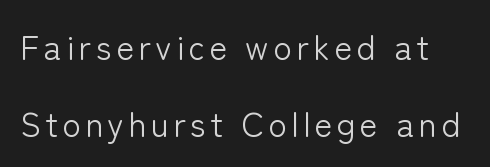
Q: Is the text bold? A: No.
Q: Is the text italic (slanted)? A: No, it is upright.
Q: Is the typeface a serif or a sans-serif typeface? A: Sans-serif.
Q: Is the text underlined? A: No.
Q: Is the spacing between lines tight, normal or loose? A: Loose.
Q: Width (condensed, normal, or wide)? A: Normal.
Q: Stroke contrast? A: Low.
Q: x-height? A: Medium.
Q: Monospaced? A: No.
